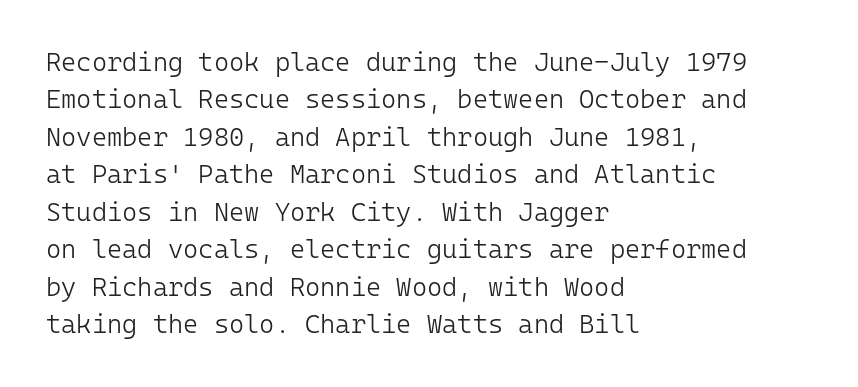
Is the letter spacing exaggerated? No — it looks like the ordinary default. This block has exactly the height ordinary leading produces. This is the regular roman posture of the typeface. Weight: not bold — regular or lighter.
